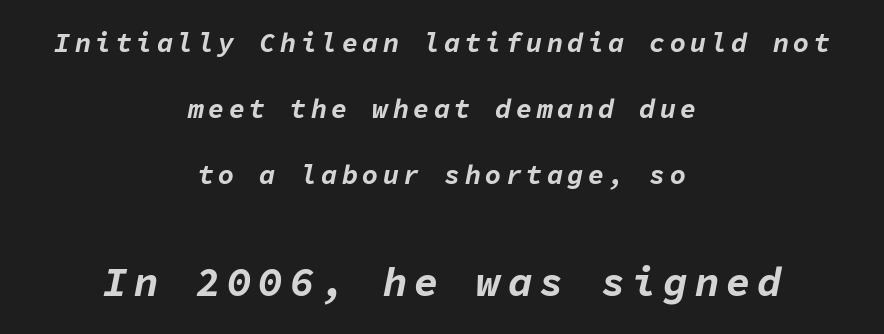
Q: Is the text bold? A: Yes.
Q: Is the text italic (slanted)? A: Yes, it leans right by about 11 degrees.
Q: Is the text underlined? A: No.
Q: How is the paragraph aligned? A: Centered.
Q: Is the spacing between lines tight, normal or loose? A: Loose.
Q: Which block of text is set in a larger size, the first (top) or the second (bottom)? A: The second (bottom) one.
Q: Width (condensed, normal, or wide)? A: Normal.
Q: Stroke contrast? A: Low.
Q: x-height? A: Medium.
Q: Monospaced? A: Yes.
